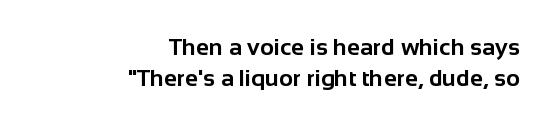
{"italic": "no", "bold": "yes", "underline": "no", "align": "right", "line_spacing": "normal", "line_spacing_ratio": 1.3, "letter_spacing": "normal", "letter_spacing_em": 0.0, "glyph_px": 24}
